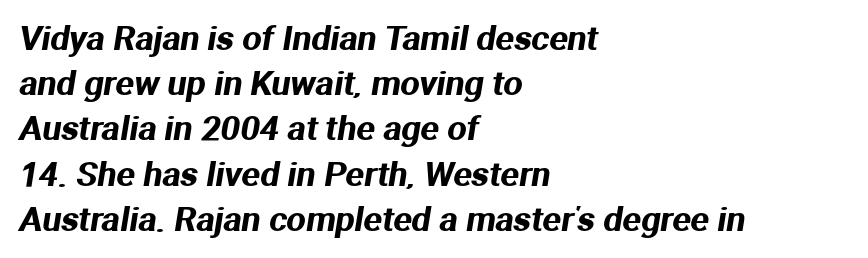
{"serif": "no", "width": "normal", "stroke_contrast": "medium", "x_height": "medium", "monospaced": "no", "underline": "no", "align": "left", "line_spacing": "normal", "line_spacing_ratio": 1.33, "letter_spacing": "normal", "letter_spacing_em": 0.0, "glyph_px": 34}
